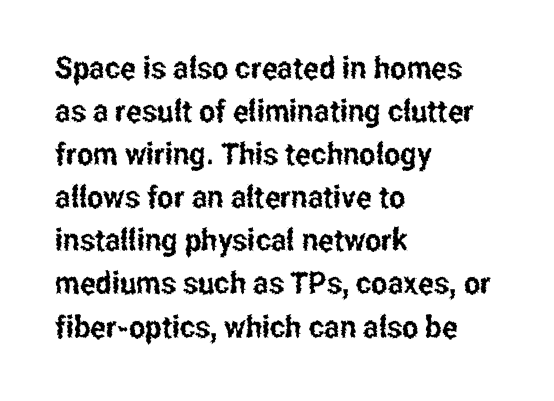
{"serif": "no", "italic": "no", "width": "condensed", "stroke_contrast": "low", "x_height": "medium", "monospaced": "no", "underline": "no", "align": "left", "line_spacing": "normal", "line_spacing_ratio": 1.39, "letter_spacing": "normal", "letter_spacing_em": 0.0, "glyph_px": 31}
